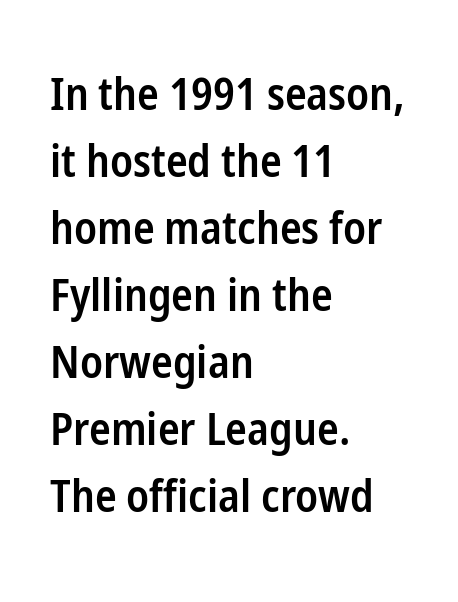
{"serif": "no", "italic": "no", "bold": "semi", "weight": "semibold", "width": "condensed", "stroke_contrast": "low", "x_height": "medium", "monospaced": "no", "underline": "no", "align": "left", "line_spacing": "normal", "line_spacing_ratio": 1.49, "letter_spacing": "normal", "letter_spacing_em": 0.0, "glyph_px": 45}
